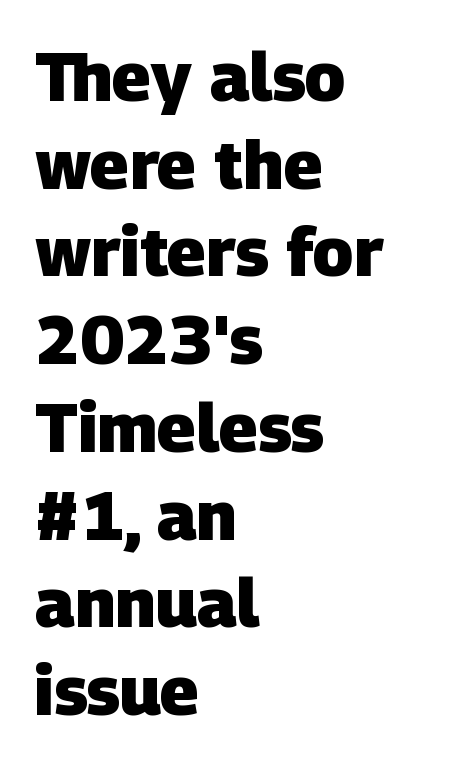
Q: Is the text bold? A: Yes.
Q: Is the typeface a serif or a sans-serif typeface? A: Sans-serif.
Q: Is the text underlined? A: No.
Q: How is the paragraph aligned? A: Left-aligned.
Q: Is the spacing between letters normal or unusually wide? A: Normal.
Q: Is the spacing between lines tight, normal or loose? A: Normal.
Q: Width (condensed, normal, or wide)? A: Normal.
Q: Stroke contrast? A: Low.
Q: x-height? A: Large.
Q: Monospaced? A: No.
